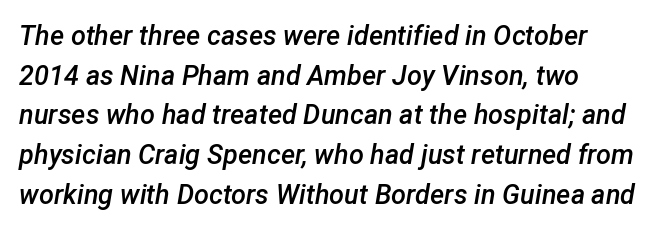
{"italic": "yes", "lean": "right", "slant_degrees": 12, "bold": "semi", "underline": "no", "align": "left", "line_spacing": "normal", "line_spacing_ratio": 1.47, "letter_spacing": "normal", "letter_spacing_em": 0.0, "glyph_px": 27}
